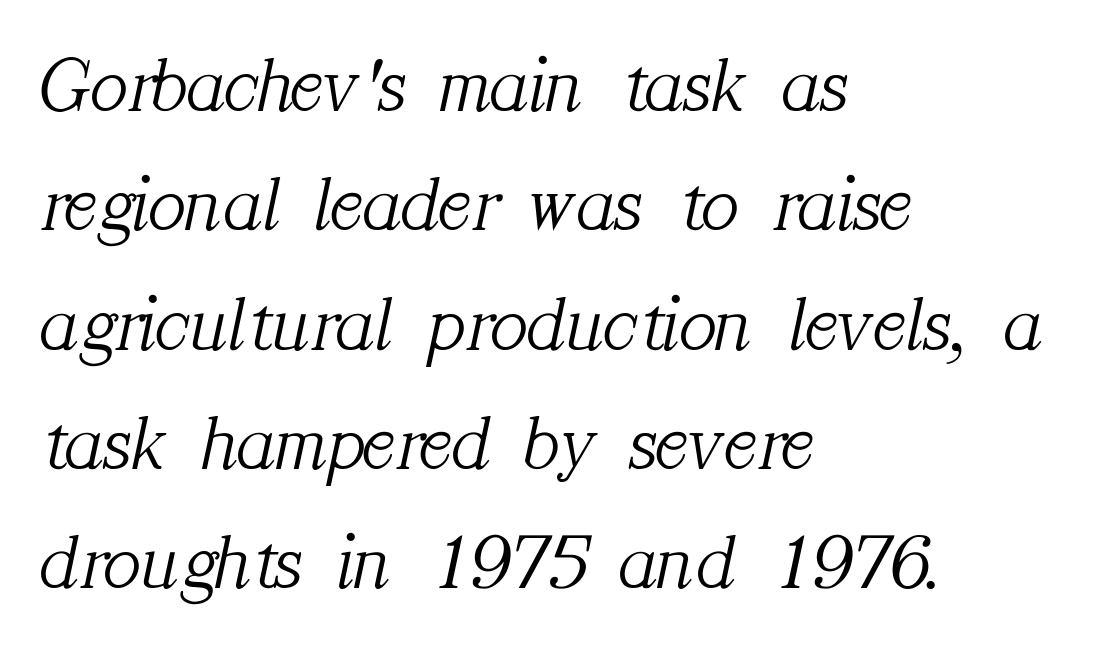
The image shows 79 px light serif type, italic (leaning right); set left-aligned, normal line spacing (1.51x), normal letter spacing, not underlined; medium stroke contrast and a medium x-height.
